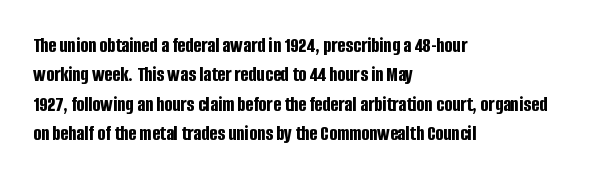
Posture: upright roman. Underlining? Definitely not there. Each line starts at the same left margin while the right side varies. Stroke thickness is high; the sample reads as a true bold. The block of text has a typical density, with ordinary space between rows.
